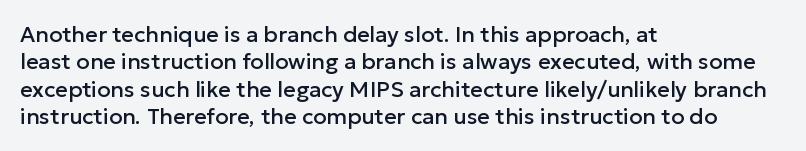
The image shows 22 px text type, upright; set left-aligned, line spacing 1.24x, normal letter spacing, not underlined.
